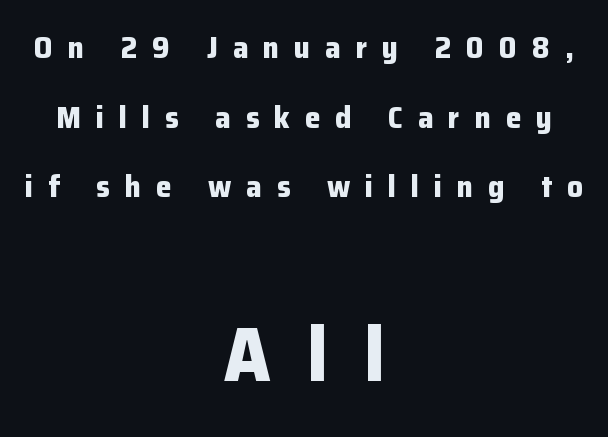
Whoever set this chose breathing room over compactness in the vertical rhythm. Teacher's note: observe the equal gaps on both sides — that is centered alignment. These lines were composed using upright roman letters. The designer gave the closing block more size than the opening block.
